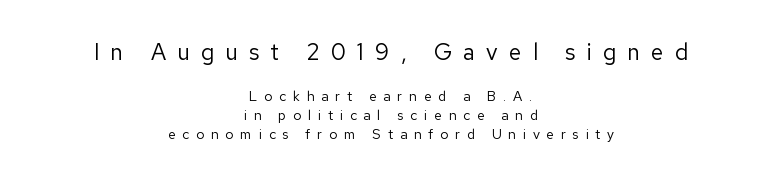
{"italic": "no", "bold": "no", "underline": "no", "align": "center", "line_spacing": "normal", "line_spacing_ratio": 1.36, "letter_spacing": "wide", "letter_spacing_em": 0.48, "larger_block": "first", "size_ratio": 1.64, "glyph_px": 23}
